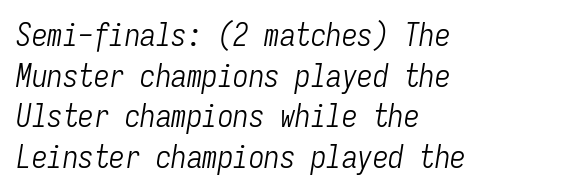
Any mark beneath the type? The region is blank. This reads as an unemphasized weight, regular at the heaviest. Reading down the block, your eye returns to a fixed left position each line. The passage shown is typed in a monospace face where columns stay perfectly aligned. No extra tracking has been applied to these lines.
